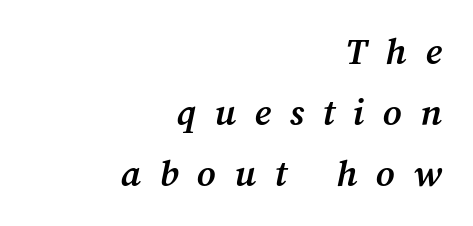
Loose tracking; the words dissolve into strings of separated letters. Leftover space on each line is placed entirely before the opening word. The passage shown stacks its lines at a standard gap. The gap between lines stays unmarked. Look at the stroke-to-counter ratio: heavy, a bold. Each letter keeps its own natural width here, so spacing adapts to shape.
